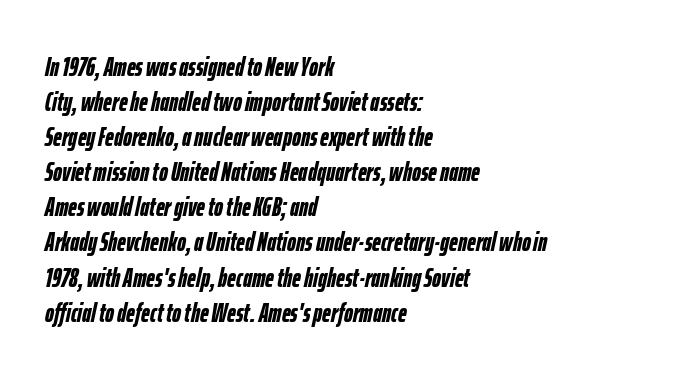
Q: Is the text bold? A: Yes.
Q: Is the text italic (slanted)? A: Yes, it leans right by about 12 degrees.
Q: Is the text underlined? A: No.
Q: How is the paragraph aligned? A: Left-aligned.
Q: Is the spacing between letters normal or unusually wide? A: Normal.
Q: Is the spacing between lines tight, normal or loose? A: Normal.
